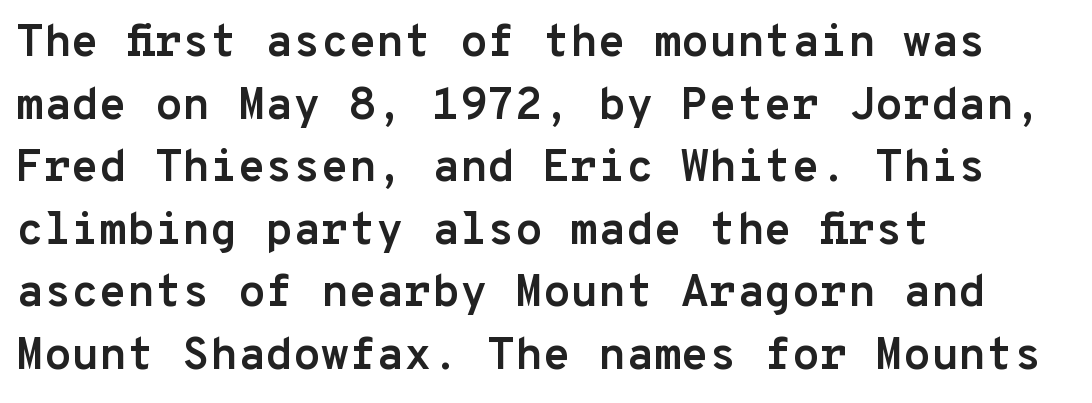
In CSS terms this would be text-align: left. Words appear dense and cohesive because spacing is normal. Posture: straight, roman, zero tilt. Words float on clear page, feet unadorned. A full-strength bold gives these letters their thick strokes. Do the characters align in a grid? Yes, the font is monospaced.
